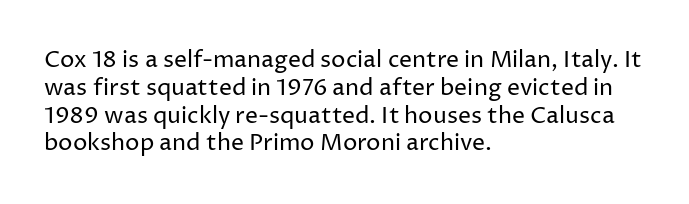
Q: Is the text bold? A: No.
Q: Is the text italic (slanted)? A: No, it is upright.
Q: Is the text underlined? A: No.
Q: How is the paragraph aligned? A: Left-aligned.
Q: Is the spacing between letters normal or unusually wide? A: Normal.
